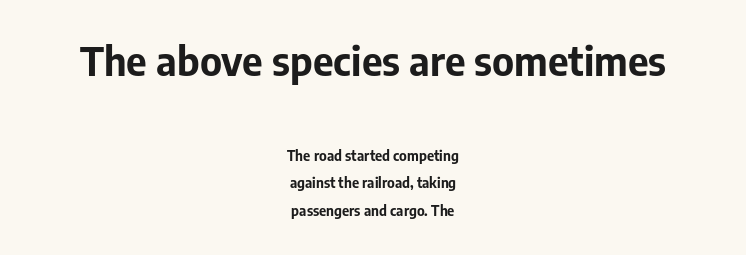
The tracking reads as untouched default to a designer's eye. Only glyphs here, with clear space below each row. If you folded the block vertically in half, each line would mirror itself in length. These words are printed bold, with thick strokes throughout. Does the type have serifs? No, each stem ends abruptly.
